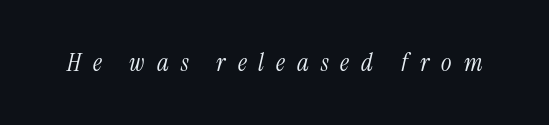
Weight: regular or lighter. If you drew a line through each stem, it would be angled. Decoration check: the copy has no underline. What stands out about the letter spacing? Its width — letters are far apart.
